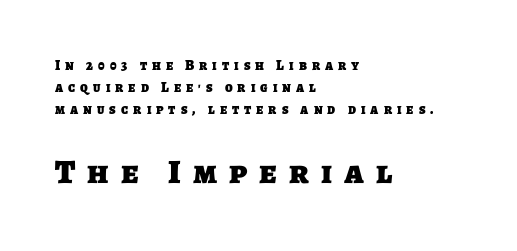
{"serif": "no", "bold": "yes", "weight": "heavy", "width": "normal", "stroke_contrast": "low", "x_height": "large", "monospaced": "no", "underline": "no", "align": "left", "line_spacing": "normal", "line_spacing_ratio": 1.57, "letter_spacing": "wide", "letter_spacing_em": 0.36, "larger_block": "second", "size_ratio": 2.43, "glyph_px": 34}
